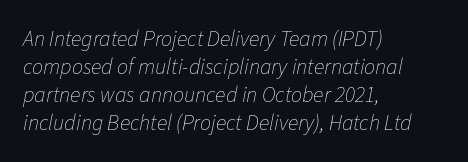
{"italic": "yes", "lean": "right", "slant_degrees": 11, "bold": "no", "underline": "no", "align": "left", "line_spacing": "normal", "line_spacing_ratio": 1.27, "letter_spacing": "normal", "letter_spacing_em": 0.0, "glyph_px": 22}
